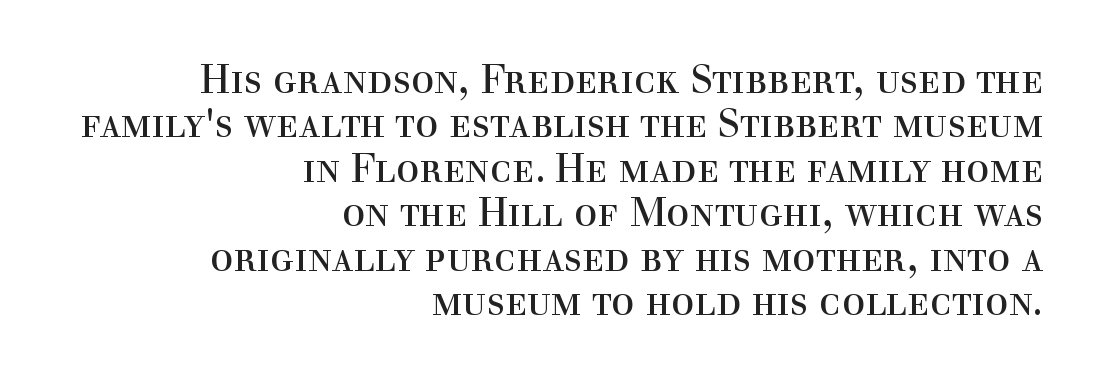
The image shows 39 px regular-weight serif type, upright; set right-aligned, tight line spacing (1.14x), normal letter spacing, not underlined; a medium x-height.
